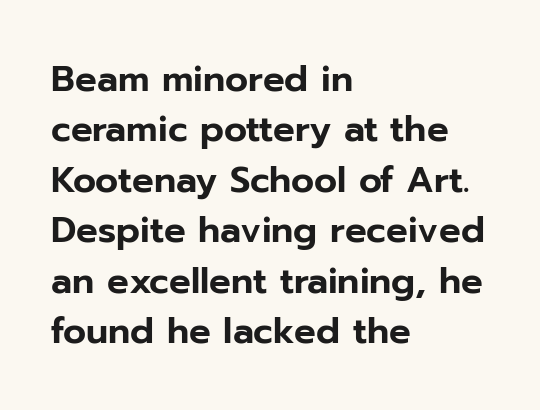
Rule under the text: the space is simply empty. Nope, not italic — everything's standing straight. Varying glyph widths throughout — classic text-font behaviour. Line beginnings align vertically; line endings do not.
